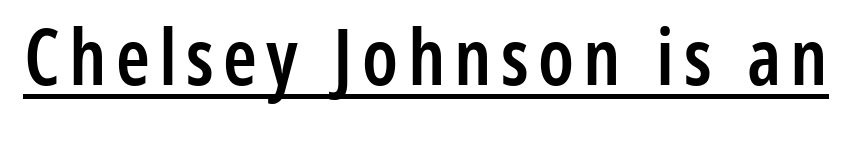
The specimen includes a rule beneath the text block's lines. The rendering uses natural spacing where letterforms have individual widths. Letterform terminals end flat and unadorned throughout the passage. The letters stand upright; this is a roman face.
